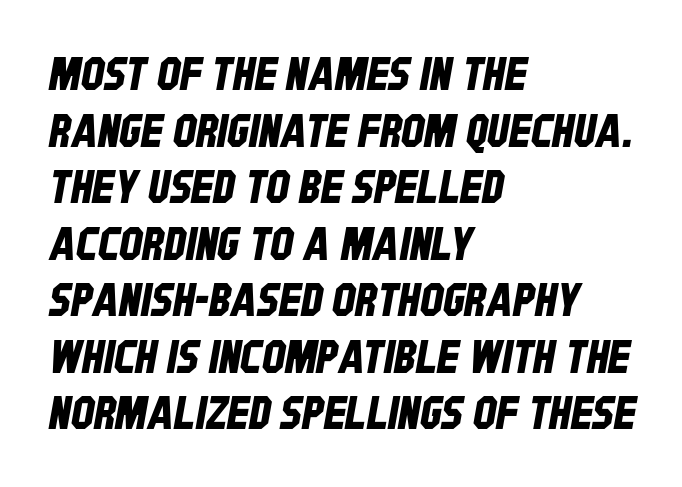
{"serif": "no", "width": "condensed", "stroke_contrast": "low", "x_height": "large", "monospaced": "no", "underline": "no", "align": "left", "line_spacing_ratio": 1.23, "letter_spacing": "normal", "letter_spacing_em": 0.0, "glyph_px": 46}
